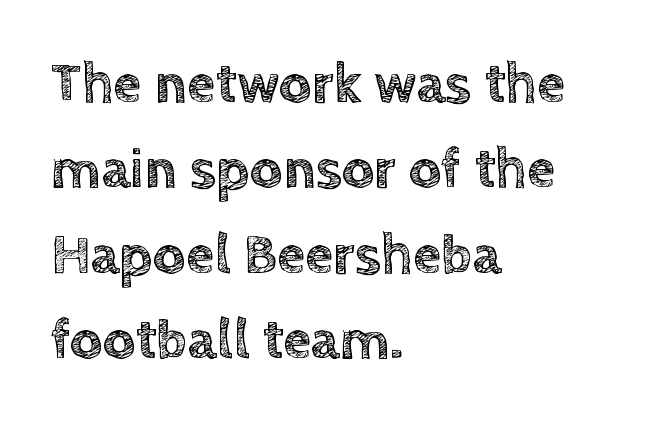
When letters stand straight like this, we call the style roman or upright. These lines are set flush left with a ragged right edge. Words float on clear page, feet unadorned. Quick note: interline space is typical.
